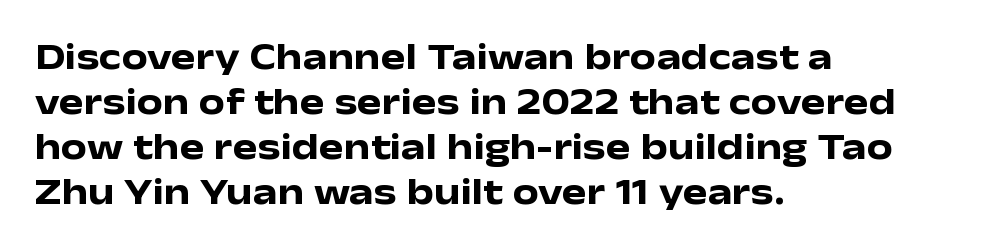
Q: Is the text bold? A: Yes.
Q: Is the text italic (slanted)? A: No, it is upright.
Q: Is the typeface a serif or a sans-serif typeface? A: Sans-serif.
Q: Is the text underlined? A: No.
Q: How is the paragraph aligned? A: Left-aligned.
Q: Is the spacing between letters normal or unusually wide? A: Normal.
Q: Width (condensed, normal, or wide)? A: Wide.
Q: Stroke contrast? A: Low.
Q: x-height? A: Medium.
Q: Monospaced? A: No.
